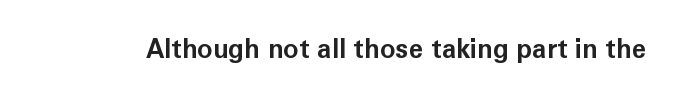
{"italic": "no", "bold": "yes", "underline": "no", "letter_spacing": "normal", "letter_spacing_em": 0.0, "glyph_px": 26}
